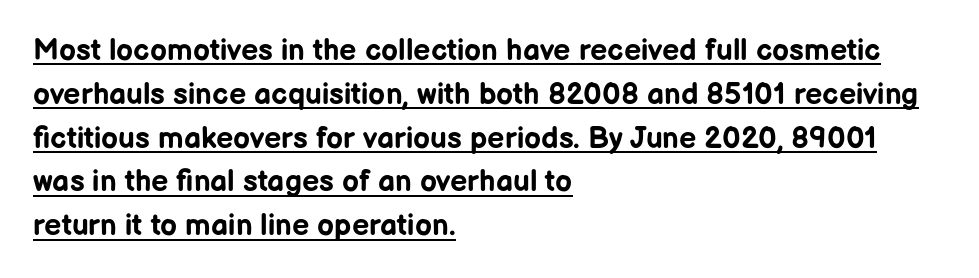
Q: Is the text bold? A: Yes.
Q: Is the text italic (slanted)? A: No, it is upright.
Q: Is the typeface a serif or a sans-serif typeface? A: Sans-serif.
Q: Is the text underlined? A: Yes.
Q: How is the paragraph aligned? A: Left-aligned.
Q: Is the spacing between letters normal or unusually wide? A: Normal.
Q: Is the spacing between lines tight, normal or loose? A: Normal.
Q: Width (condensed, normal, or wide)? A: Normal.
Q: Stroke contrast? A: Low.
Q: x-height? A: Medium.
Q: Monospaced? A: No.
